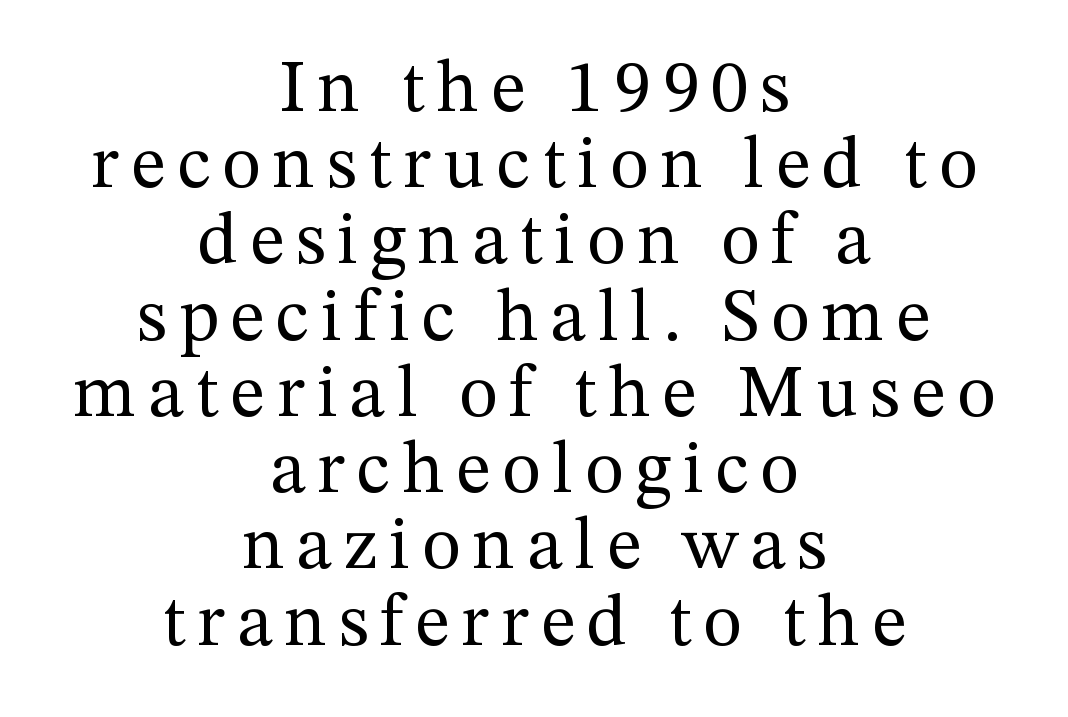
The lines are packed closely together with very little leading. Does the type have serifs? Yes, each stem ends in a small foot. This reads as an unemphasized weight, regular at the heaviest. Quick note: not italic, upright. One-word summary of the alignment: center.
